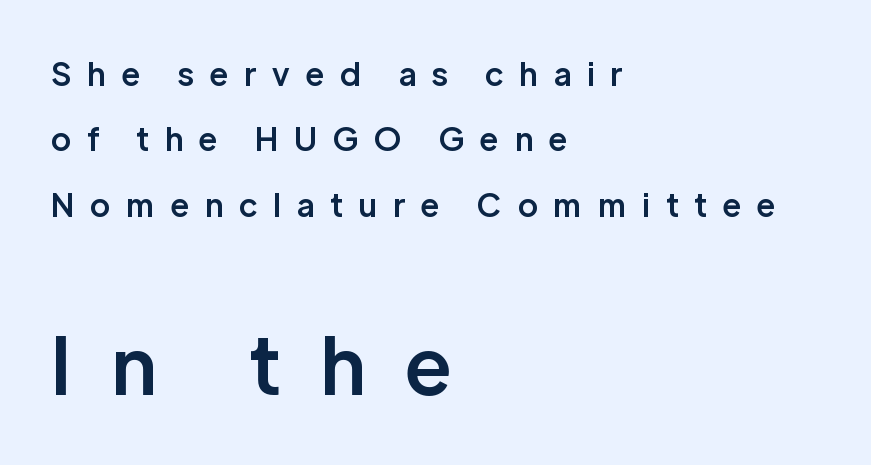
Look at the stroke-to-counter ratio: somewhat heavy, a semibold. The line texture is sparse and dotted thanks to wide tracking. Here the designer chose a conventional face with non-uniform glyph widths. Airy leading. Ascenders rise straight up at ninety degrees. To sum up the face: it is a sans, with no serifs.
